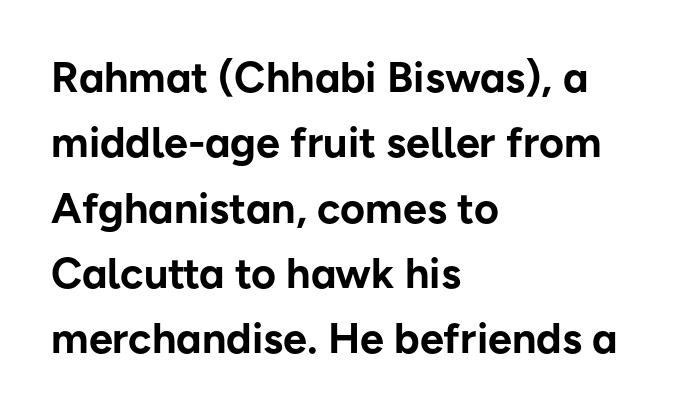
{"serif": "no", "italic": "no", "bold": "yes", "weight": "bold", "width": "normal", "stroke_contrast": "low", "x_height": "medium", "monospaced": "no", "underline": "no", "align": "left", "line_spacing": "normal", "line_spacing_ratio": 1.52, "letter_spacing": "normal", "letter_spacing_em": 0.0, "glyph_px": 43}
